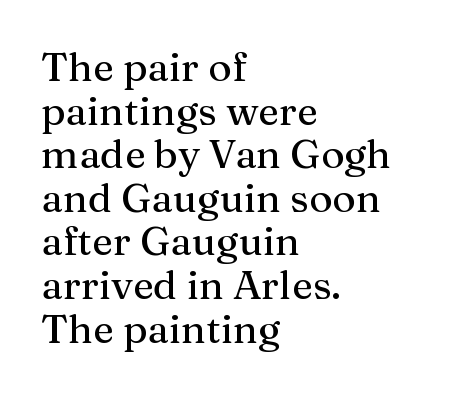
{"serif": "yes", "italic": "no", "width": "normal", "stroke_contrast": "medium", "x_height": "medium", "monospaced": "no", "underline": "no", "align": "left", "line_spacing": "tight", "line_spacing_ratio": 1.09, "letter_spacing": "normal", "letter_spacing_em": 0.0, "glyph_px": 40}
